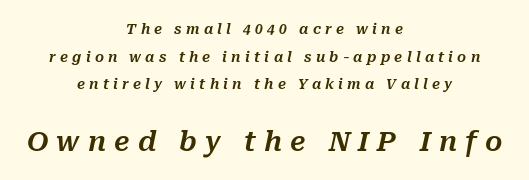
Q: Is the text italic (slanted)? A: Yes, it leans right by about 10 degrees.
Q: Is the text underlined? A: No.
Q: How is the paragraph aligned? A: Centered.
Q: Is the spacing between letters normal or unusually wide? A: Unusually wide.
Q: Is the spacing between lines tight, normal or loose? A: Loose.
Q: Which block of text is set in a larger size, the first (top) or the second (bottom)? A: The second (bottom) one.
